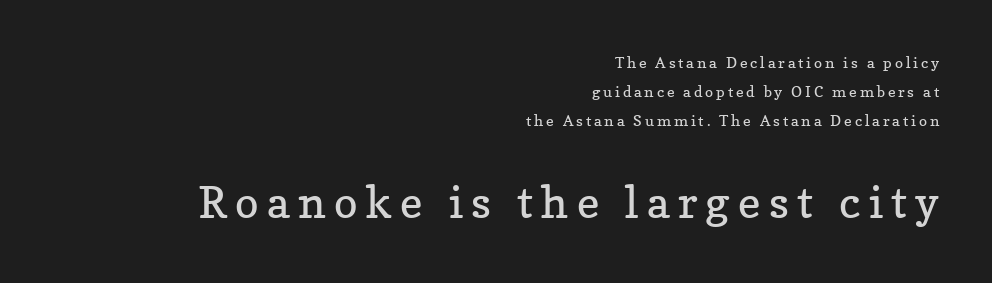
{"serif": "yes", "italic": "no", "bold": "no", "weight": "regular", "width": "normal", "stroke_contrast": "low", "x_height": "medium", "monospaced": "no", "underline": "no", "align": "right", "line_spacing": "loose", "line_spacing_ratio": 1.94, "larger_block": "second", "size_ratio": 2.93, "glyph_px": 44}
